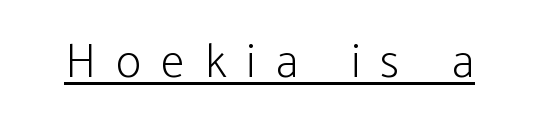
This is the regular roman posture of the typeface. This rendering features underlined lettering. This sample uses a sans-serif face. Note the varied advance widths — an 'i' is clearly narrower than an 'm'. Tracking value appears strongly positive — letters spread wide.
